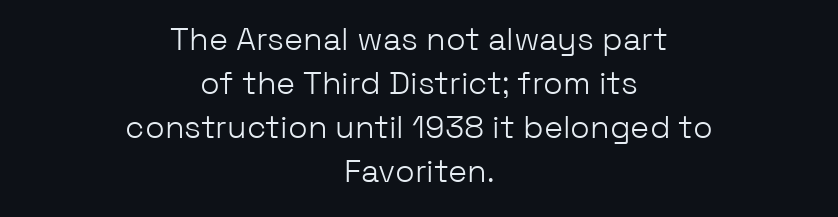
The image shows 32 px light sans-serif type, upright; set centered, normal line spacing (1.38x), normal letter spacing, not underlined; low stroke contrast and a medium x-height.
